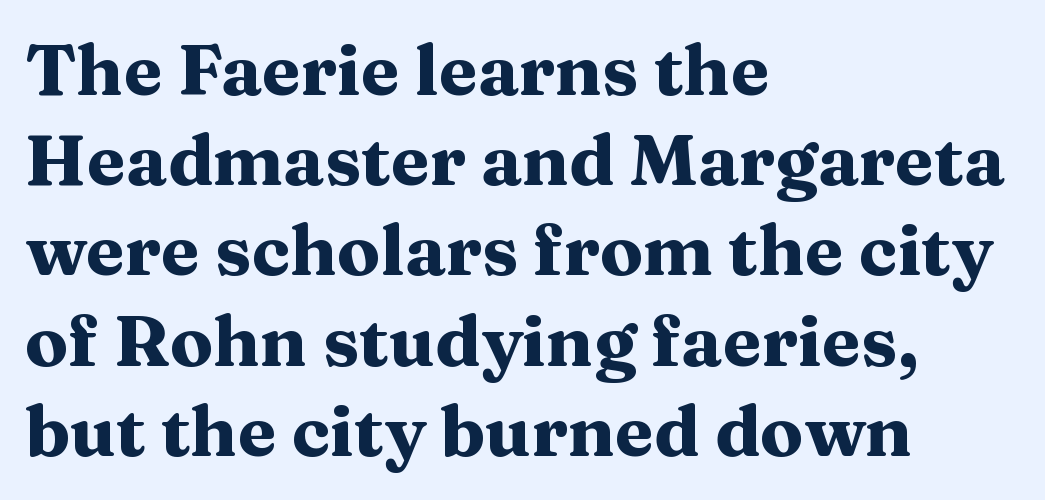
The setting favours the left margin, as ordinary paragraphs usually do. Unlike italic type, these characters show no tilt at all. This rendering leaves character spacing at its baseline value. Only glyphs here, with clear space below each row.
